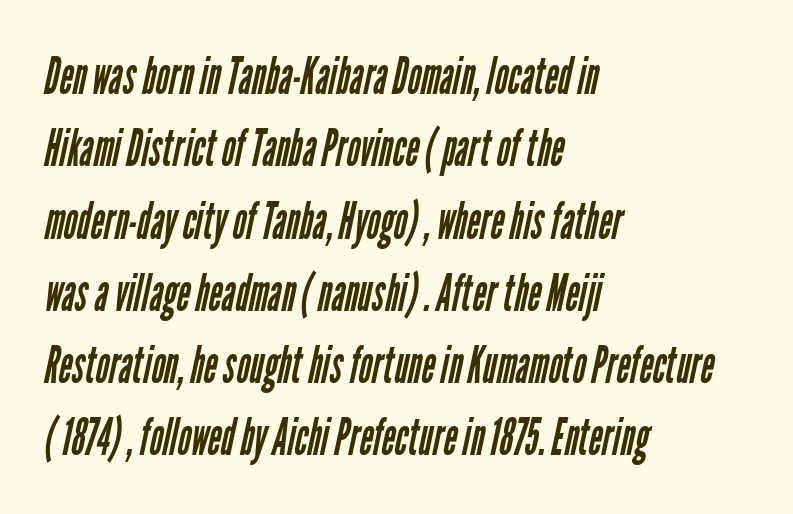
{"serif": "no", "bold": "no", "weight": "regular", "width": "condensed", "stroke_contrast": "low", "x_height": "medium", "monospaced": "no", "underline": "no", "align": "left", "line_spacing": "normal", "line_spacing_ratio": 1.39, "letter_spacing": "normal", "letter_spacing_em": 0.0, "glyph_px": 52}
